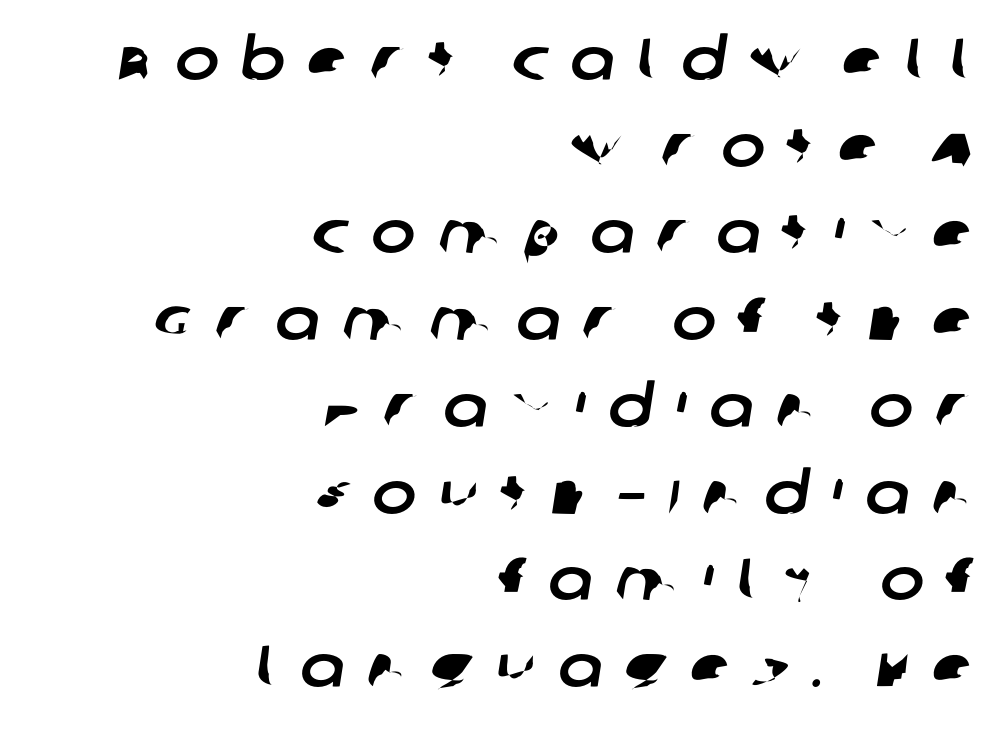
{"serif": "no", "width": "normal", "stroke_contrast": "low", "x_height": "large", "monospaced": "no", "underline": "no", "align": "right", "line_spacing": "normal", "line_spacing_ratio": 1.47, "letter_spacing": "wide", "letter_spacing_em": 0.38, "glyph_px": 59}
